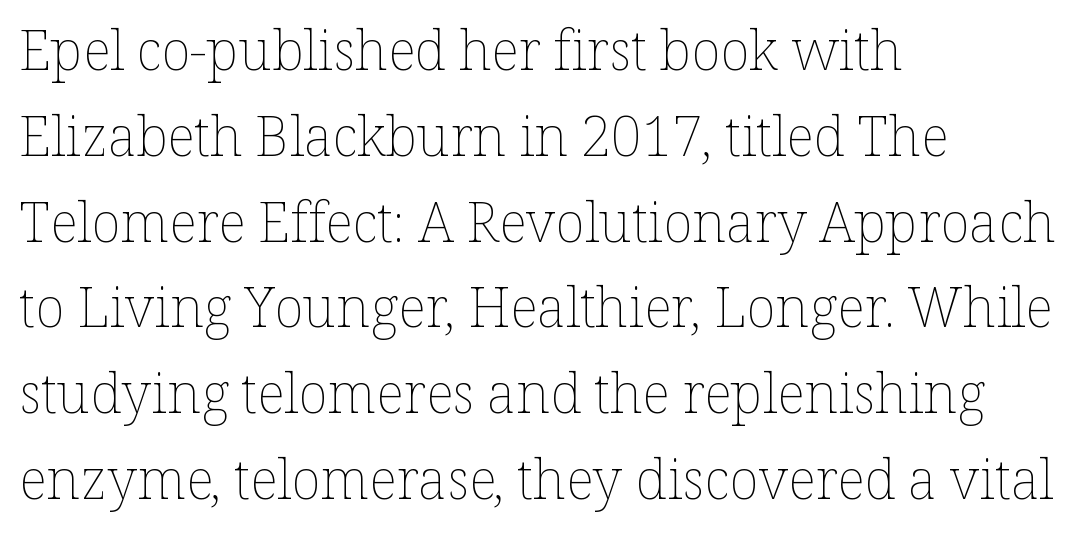
The strip under each line holds only bare page. Looks like regular typesetting: each glyph gets only the width it needs. The characters are drawn with everyday or finer stroke widths. No extra tracking has been applied to these lines.
